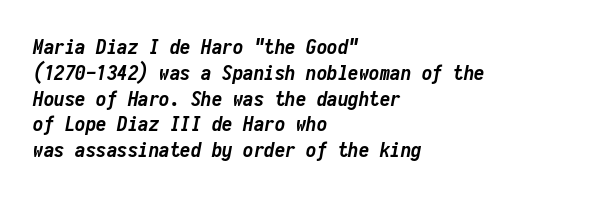
Q: Is the text bold? A: Yes.
Q: Is the text italic (slanted)? A: Yes, it leans right by about 10 degrees.
Q: Is the text underlined? A: No.
Q: How is the paragraph aligned? A: Left-aligned.
Q: Is the spacing between letters normal or unusually wide? A: Normal.
